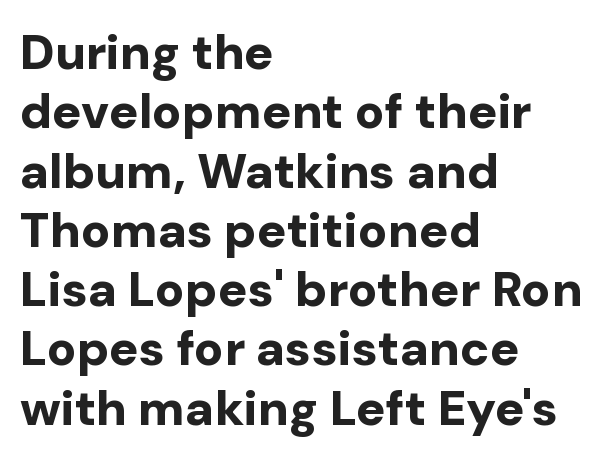
Q: Is the text bold? A: Yes.
Q: Is the text italic (slanted)? A: No, it is upright.
Q: Is the typeface a serif or a sans-serif typeface? A: Sans-serif.
Q: Is the text underlined? A: No.
Q: How is the paragraph aligned? A: Left-aligned.
Q: Is the spacing between letters normal or unusually wide? A: Normal.
Q: Width (condensed, normal, or wide)? A: Normal.
Q: Stroke contrast? A: Low.
Q: x-height? A: Medium.
Q: Monospaced? A: No.
